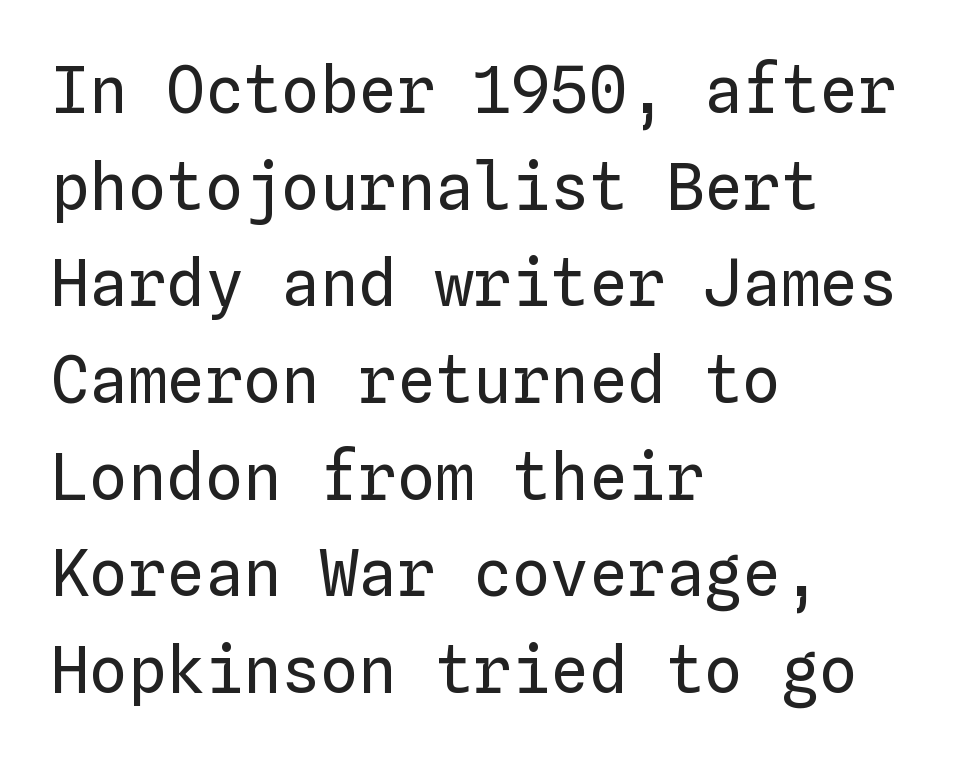
{"italic": "no", "bold": "no", "weight": "regular", "width": "normal", "stroke_contrast": "low", "x_height": "medium", "monospaced": "yes", "underline": "no", "align": "left", "line_spacing": "normal", "line_spacing_ratio": 1.51, "letter_spacing": "normal", "letter_spacing_em": 0.0, "glyph_px": 64}
